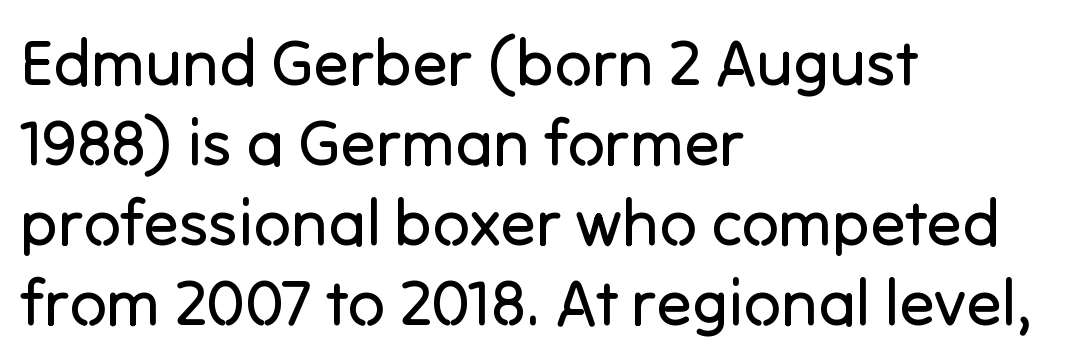
The image shows 65 px regular-weight sans-serif type, upright; set left-aligned, line spacing 1.23x, normal letter spacing, not underlined; low stroke contrast and a medium x-height.
